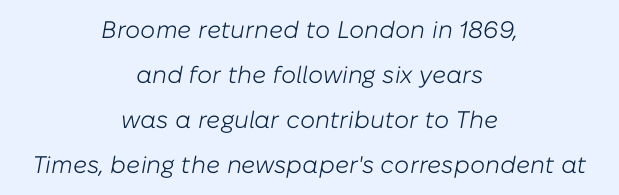
{"italic": "yes", "lean": "right", "slant_degrees": 10, "bold": "no", "underline": "no", "align": "center", "line_spacing_ratio": 1.88, "letter_spacing": "normal", "letter_spacing_em": 0.0, "glyph_px": 24}
